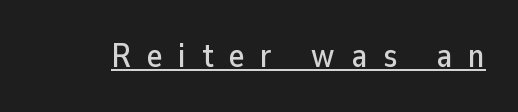
A typesetter would call this heavily tracked-out type. Think of a printed novel: that variable character pitch is what you see here. Serif or sans? Sans — the stroke terminals are bare. The words here are underlined. Quick note: not italic, upright.
